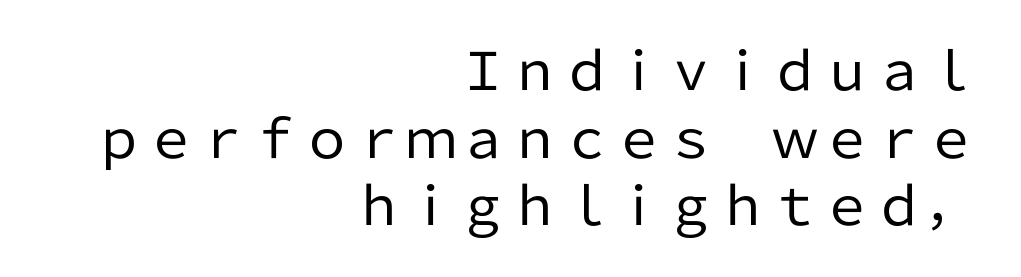
The image shows 52 px regular-weight sans-serif type, upright; set right-aligned, normal line spacing (1.3x), normal letter spacing, not underlined; low stroke contrast and a medium x-height.
